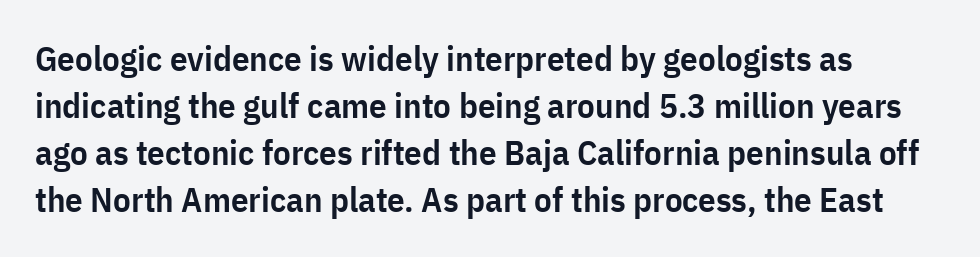
The image shows 35 px semibold, condensed sans-serif type, upright; set left-aligned, normal line spacing (1.34x), normal letter spacing, not underlined; low stroke contrast and a medium x-height.
